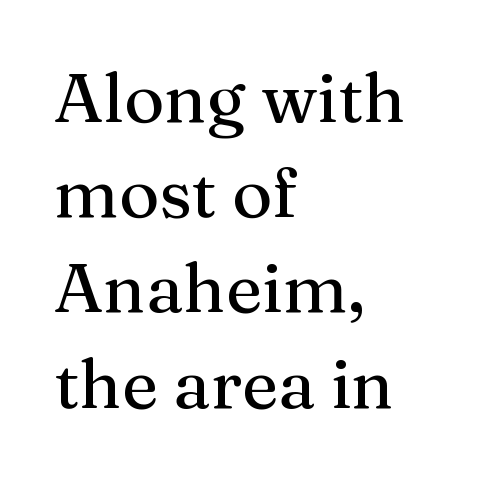
The zone under the glyphs is completely vacant. Casual observation: everything's shoved over to the left. In terms of letterform style, serifs are clearly present. Each letter keeps its own natural width here, so spacing adapts to shape.
